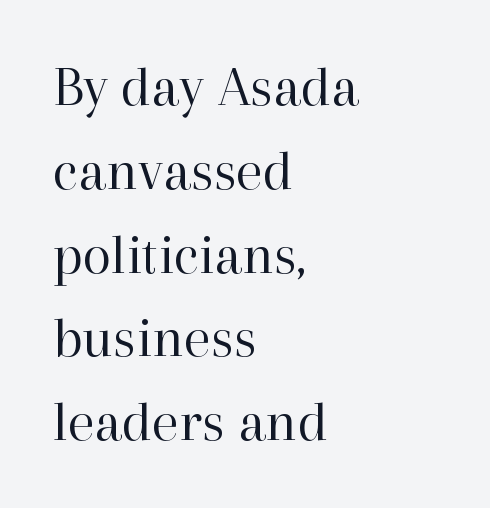
These lines keep a tight, regular rhythm from letter to letter. This block has exactly the height ordinary leading produces. A bare baseline throughout the passage. This sample uses a serif face.
